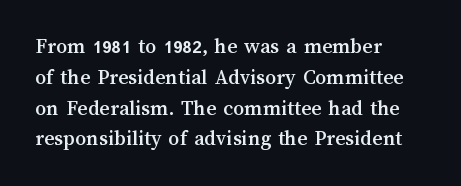
A classic flush-left, rag-right setting is used for this passage. Rendered with straight, roman letterforms. The rendering uses a moderate line-height, typical for paragraphs. In terms of letterspacing, this is plain default setting.
